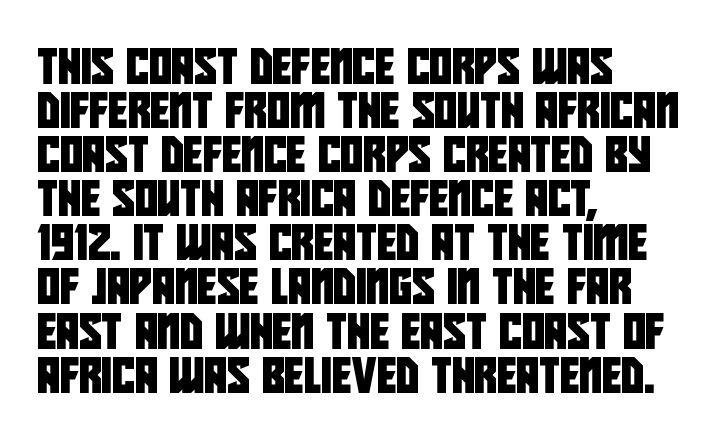
Q: Is the typeface a serif or a sans-serif typeface? A: Sans-serif.
Q: Is the text underlined? A: No.
Q: How is the paragraph aligned? A: Left-aligned.
Q: Is the spacing between letters normal or unusually wide? A: Normal.
Q: Is the spacing between lines tight, normal or loose? A: Normal.
Q: Width (condensed, normal, or wide)? A: Condensed.
Q: Stroke contrast? A: Low.
Q: x-height? A: Large.
Q: Monospaced? A: No.
